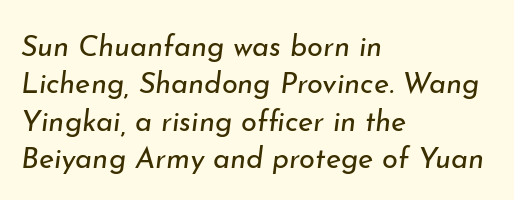
The image shows 29 px regular-weight type, italic (leaning right); set left-aligned, normal line spacing (1.29x), normal letter spacing, not underlined; low stroke contrast and a small x-height.
